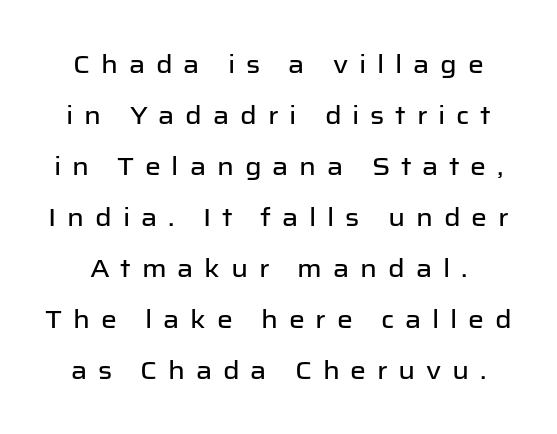
The image shows 25 px text type, upright; set loose line spacing (2.04x), unusually wide letter spacing (+0.43 em), not underlined.
